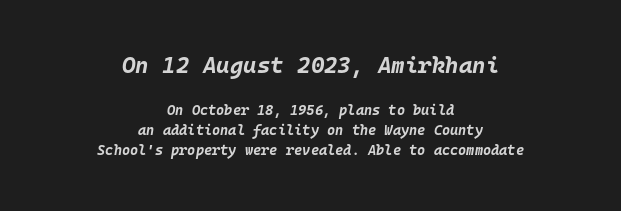
{"italic": "yes", "lean": "right", "slant_degrees": 10, "bold": "yes", "underline": "no", "align": "center", "line_spacing": "normal", "line_spacing_ratio": 1.43, "letter_spacing": "normal", "letter_spacing_em": 0.0, "larger_block": "first", "size_ratio": 1.64, "glyph_px": 23}
